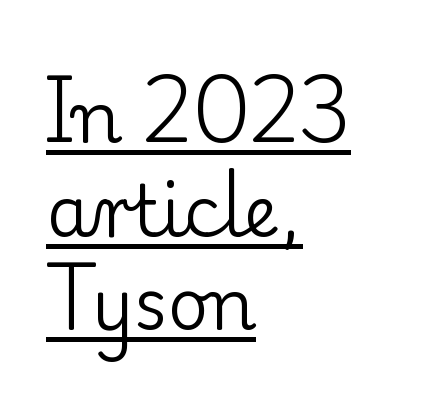
Q: Is the text bold? A: No.
Q: Is the text italic (slanted)? A: No, it is upright.
Q: Is the typeface a serif or a sans-serif typeface? A: Serif.
Q: Is the text underlined? A: Yes.
Q: How is the paragraph aligned? A: Left-aligned.
Q: Is the spacing between letters normal or unusually wide? A: Normal.
Q: Is the spacing between lines tight, normal or loose? A: Normal.
Q: Width (condensed, normal, or wide)? A: Normal.
Q: Stroke contrast? A: Low.
Q: x-height? A: Small.
Q: Monospaced? A: No.
